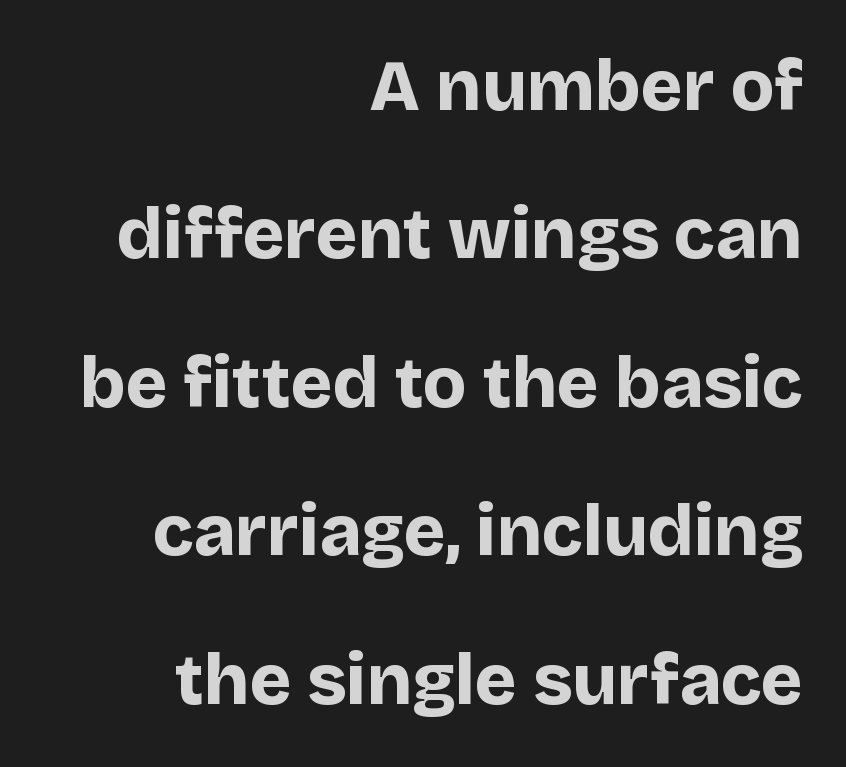
Weight: bold. Letterform terminals end flat and unadorned throughout the passage. Looks like regular typesetting: each glyph gets only the width it needs. A great deal of white space separates one row of letters from the next. The foot of each line stays bare and open.
